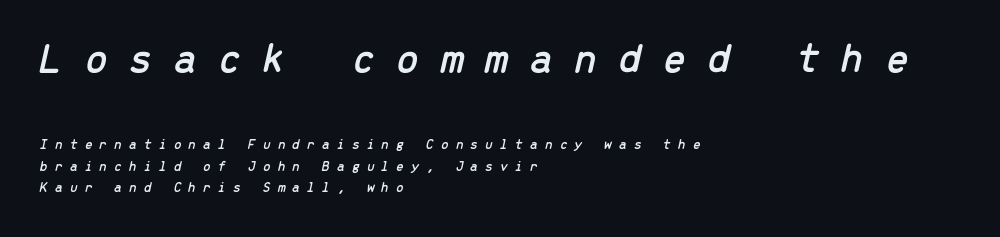
The image shows 42 px text type, italic (leaning right), monospaced; set left-aligned, normal line spacing (1.54x), unusually wide letter spacing (+0.5 em), not underlined; the first (top) block is 3.0x larger; low stroke contrast and a medium x-height.
